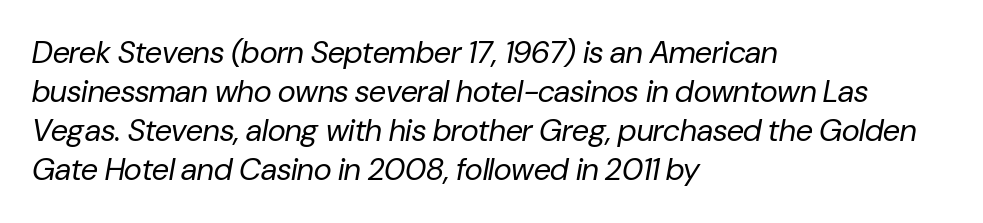
Beneath every word, the page is bare. Is this a fixed-width face? No — the glyphs have proportional, varying widths. Which margin do the lines hug? The left one — the right edge is uneven. Is the type slanted? Yes — the strokes lean at a clear angle. This sample uses plain, unmodified letter spacing.
